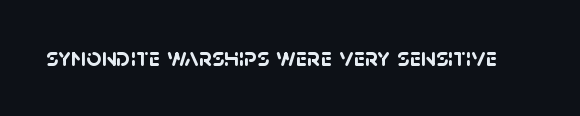
Set as a true bold cut, around the 700 mark. No word sits above an underline. Nothing unusual about the tracking: characters are spaced as the font intends.
